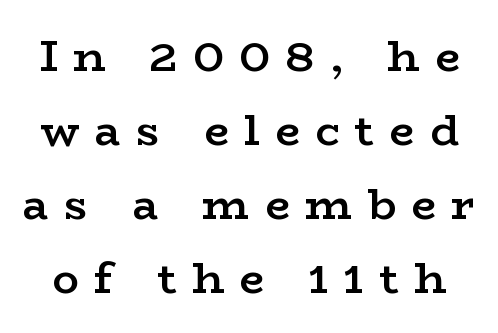
The image shows 44 px semibold, wide serif type, upright; set normal line spacing (1.68x), unusually wide letter spacing (+0.35 em), not underlined; low stroke contrast and a medium x-height.
